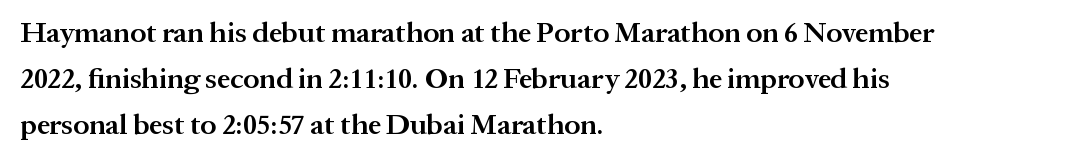
Check under the words: just untouched page. Vertically, the passage feels balanced, rows spaced as you'd expect. The ragged edge is on the right, which tells us the setting is flush left. The rendering uses natural spacing where letterforms have individual widths.
